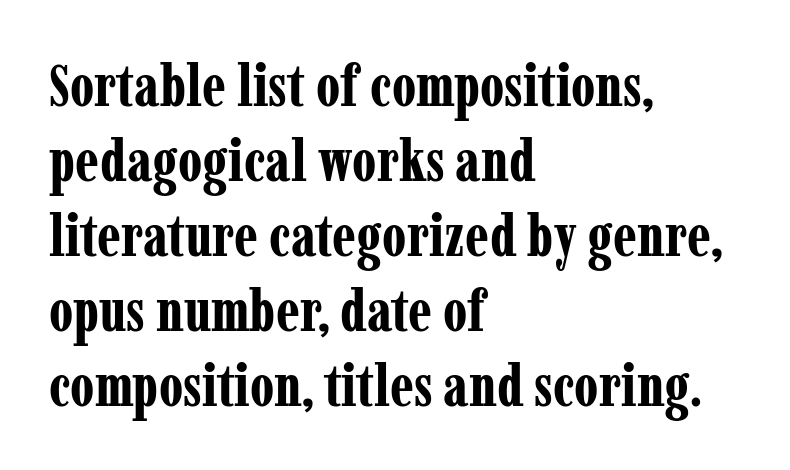
The image shows 59 px bold, condensed serif type, upright; set left-aligned, normal line spacing (1.27x), normal letter spacing, not underlined; low stroke contrast and a medium x-height.
